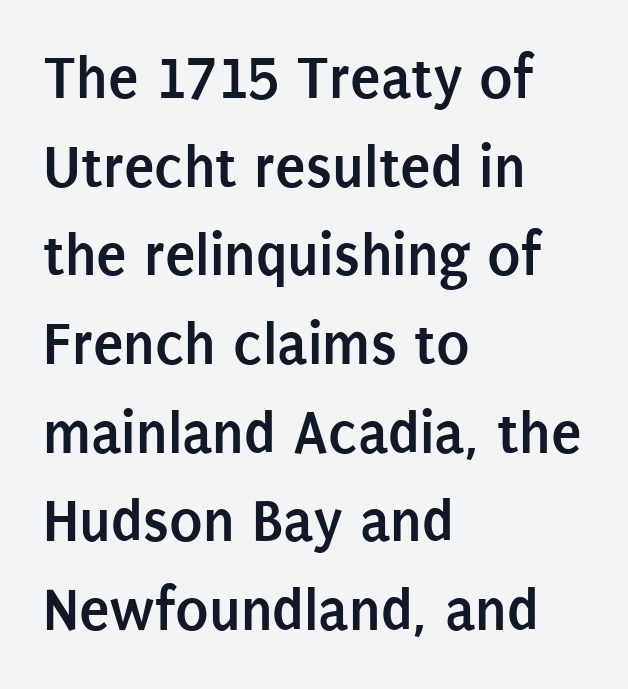
The image shows 62 px semibold, condensed sans-serif type, upright; set left-aligned, normal line spacing (1.43x), normal letter spacing, not underlined; low stroke contrast and a large x-height.
